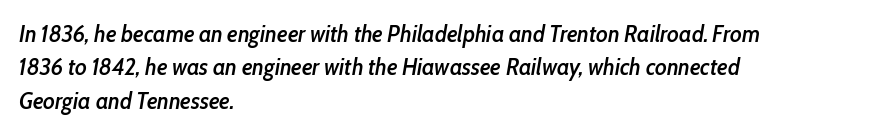
{"italic": "yes", "lean": "right", "slant_degrees": 10, "bold": "semi", "underline": "no", "align": "left", "line_spacing": "normal", "line_spacing_ratio": 1.45, "letter_spacing": "normal", "letter_spacing_em": 0.0, "glyph_px": 23}
